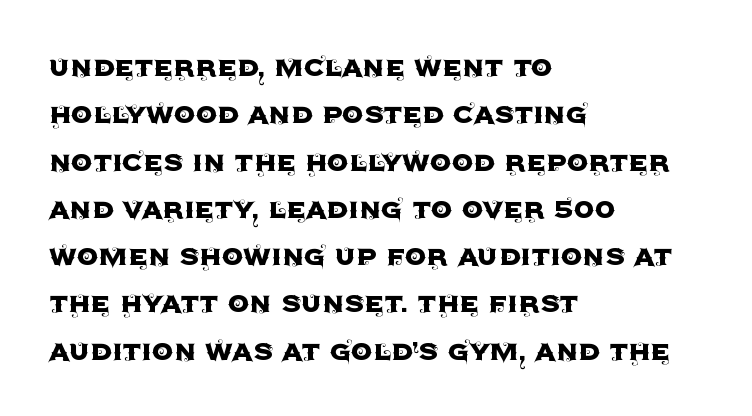
Q: Is the text italic (slanted)? A: No, it is upright.
Q: Is the typeface a serif or a sans-serif typeface? A: Sans-serif.
Q: Is the text underlined? A: No.
Q: How is the paragraph aligned? A: Left-aligned.
Q: Is the spacing between letters normal or unusually wide? A: Normal.
Q: Is the spacing between lines tight, normal or loose? A: Normal.
Q: Width (condensed, normal, or wide)? A: Normal.
Q: x-height? A: Large.
Q: Monospaced? A: No.
